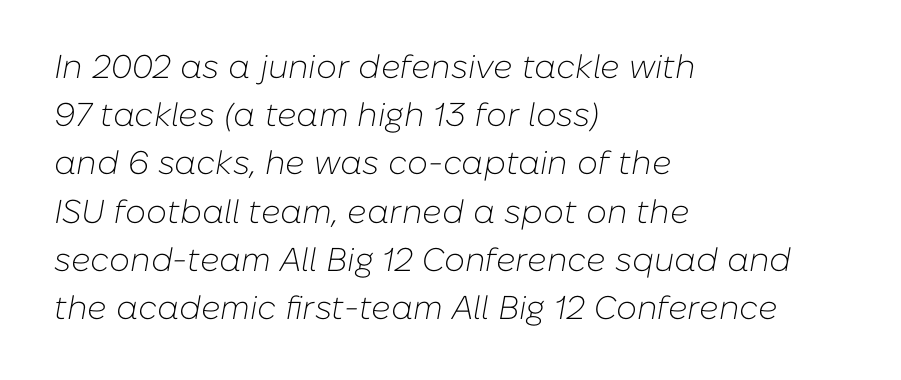
The image shows 33 px light type, italic (leaning right); set left-aligned, normal line spacing (1.46x), normal letter spacing, not underlined; low stroke contrast and a medium x-height.
